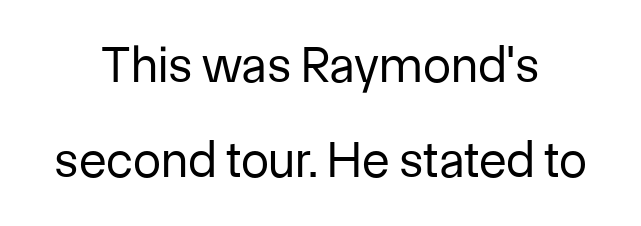
The image shows 51 px regular-weight sans-serif type, upright; set centered, line spacing 1.87x, normal letter spacing, not underlined; low stroke contrast and a medium x-height.
